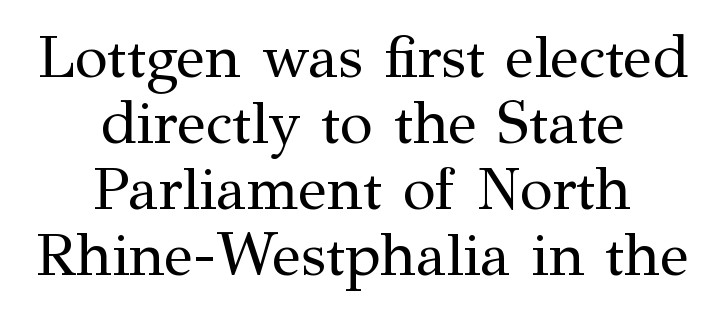
{"serif": "yes", "italic": "no", "bold": "no", "weight": "regular", "width": "normal", "stroke_contrast": "medium", "x_height": "medium", "monospaced": "no", "underline": "no", "align": "center", "line_spacing": "tight", "line_spacing_ratio": 1.1, "letter_spacing": "normal", "letter_spacing_em": 0.0, "glyph_px": 60}
